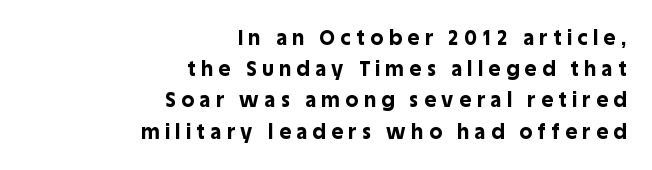
Q: Is the text bold? A: Yes.
Q: Is the text italic (slanted)? A: No, it is upright.
Q: Is the text underlined? A: No.
Q: How is the paragraph aligned? A: Right-aligned.
Q: Is the spacing between letters normal or unusually wide? A: Unusually wide.
Q: Is the spacing between lines tight, normal or loose? A: Normal.
